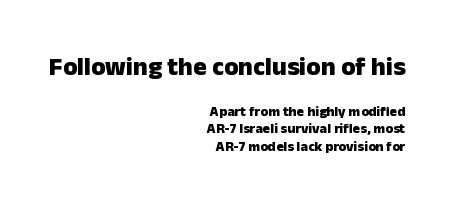
Q: Is the text bold? A: Yes.
Q: Is the text italic (slanted)? A: No, it is upright.
Q: Is the text underlined? A: No.
Q: How is the paragraph aligned? A: Right-aligned.
Q: Is the spacing between letters normal or unusually wide? A: Normal.
Q: Which block of text is set in a larger size, the first (top) or the second (bottom)? A: The first (top) one.
